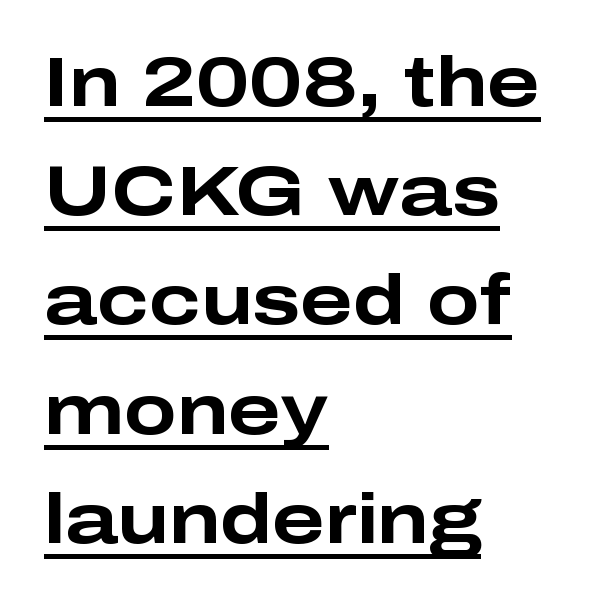
The image shows 70 px bold, wide sans-serif type, upright; set left-aligned, normal line spacing (1.56x), normal letter spacing, underlined; low stroke contrast and a medium x-height.
